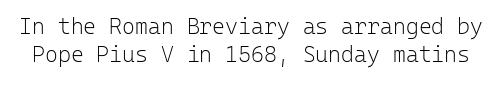
{"italic": "no", "bold": "no", "underline": "no", "line_spacing": "normal", "line_spacing_ratio": 1.27, "letter_spacing": "normal", "letter_spacing_em": 0.0, "glyph_px": 22}
